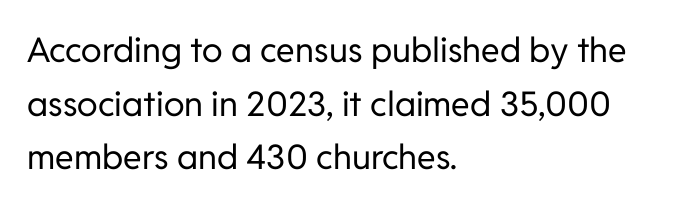
{"serif": "no", "italic": "no", "bold": "no", "weight": "regular", "width": "normal", "stroke_contrast": "low", "x_height": "medium", "monospaced": "no", "underline": "no", "align": "left", "line_spacing": "normal", "line_spacing_ratio": 1.58, "letter_spacing": "normal", "letter_spacing_em": 0.0, "glyph_px": 34}
